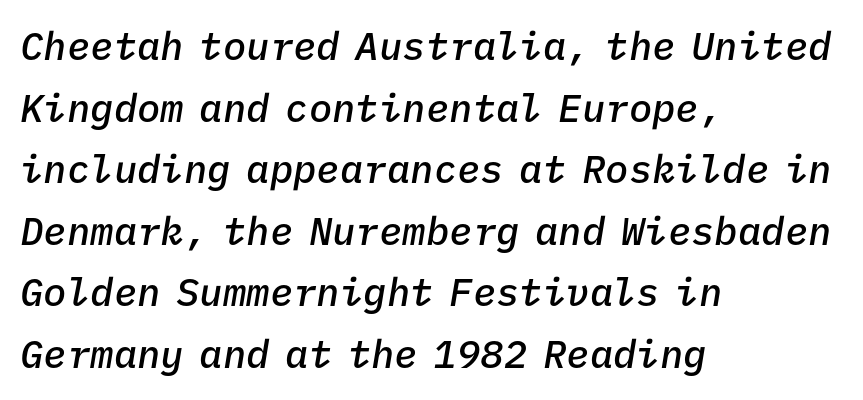
The image shows 39 px semibold type, italic (leaning right), monospaced; set left-aligned, normal line spacing (1.58x), normal letter spacing, not underlined; low stroke contrast and a medium x-height.
